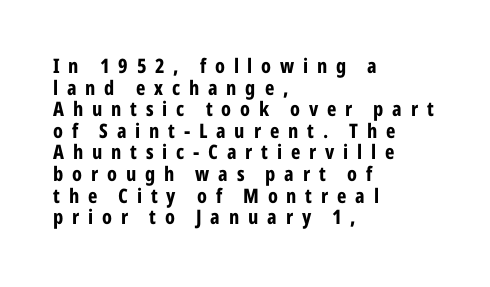
The image shows 20 px bold type, upright; set left-aligned, tight line spacing (1.08x), unusually wide letter spacing (+0.44 em), not underlined.
